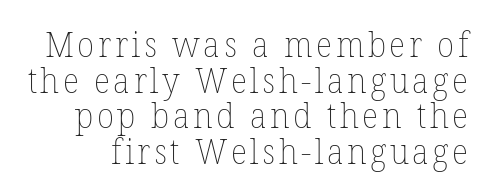
The image shows 35 px thin type, upright; set tight line spacing (1.02x), not underlined; low stroke contrast and a medium x-height.
